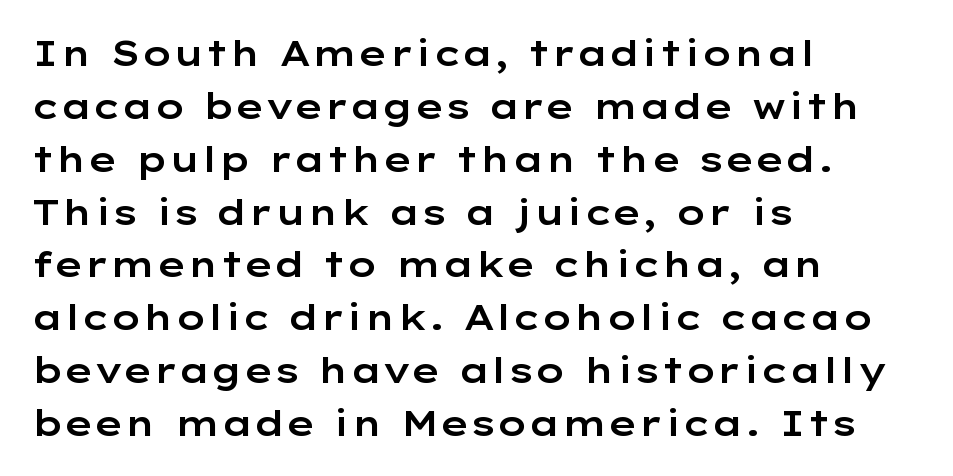
Layout note: lines flush left. The face used here is a sans, in the tradition of grotesques and geometrics. The type sits square on the baseline with zero lean. Tracking value appears to be zero — textbook default spacing. Proportional: the letters do not fall into vertical columns.
